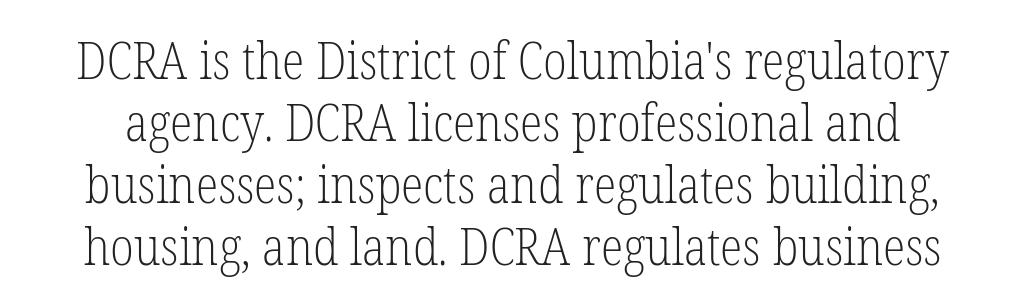
The image shows 52 px light, condensed serif type, upright; set line spacing 1.19x, normal letter spacing, not underlined; low stroke contrast and a medium x-height.
